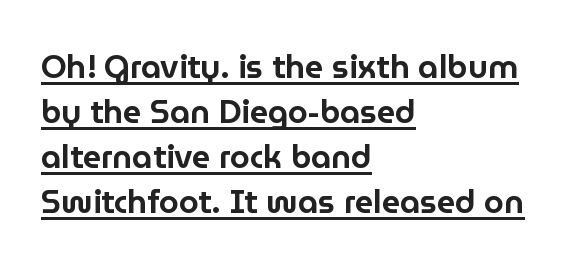
This rendering uses left alignment, leaving the right contour irregular. Quick note: underline on. One glance says typical: line gaps are just what's usual. Each letter keeps its own natural width here, so spacing adapts to shape.
